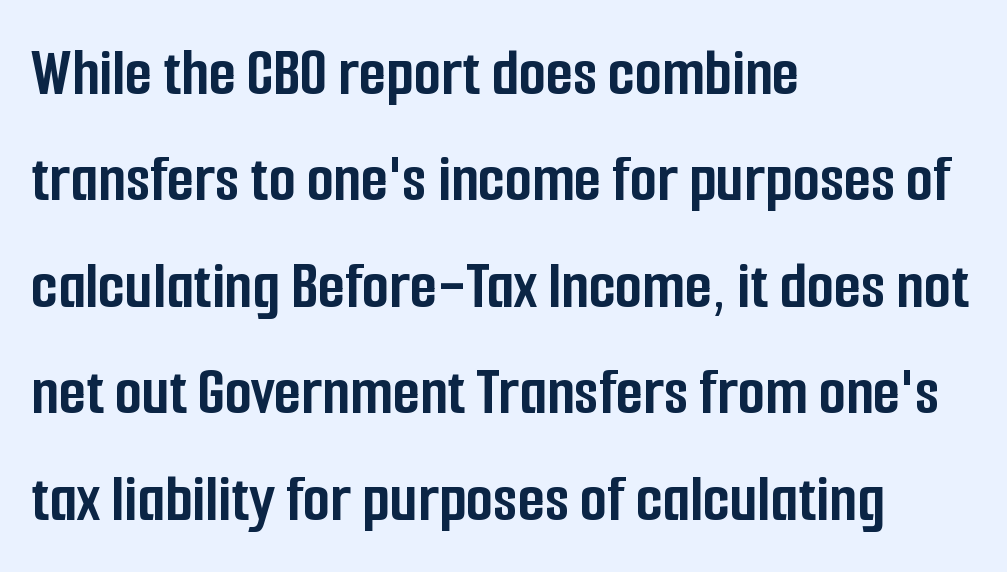
The glyphs in this specimen are sans serif. The specimen omits any rule beneath the text block's lines. Leading: standard. These lines are rendered in a variable-pitch font. Look at the tracking — it's just the regular setting, nothing added. Does the lettering tilt? It doesn't — this is upright.
